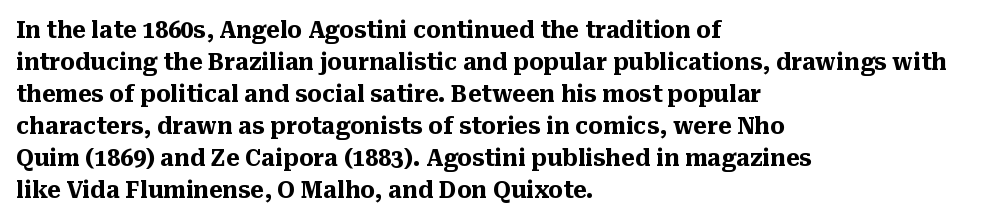
Q: Is the text bold? A: Yes.
Q: Is the text italic (slanted)? A: No, it is upright.
Q: Is the text underlined? A: No.
Q: How is the paragraph aligned? A: Left-aligned.
Q: Is the spacing between letters normal or unusually wide? A: Normal.
Q: Is the spacing between lines tight, normal or loose? A: Normal.
